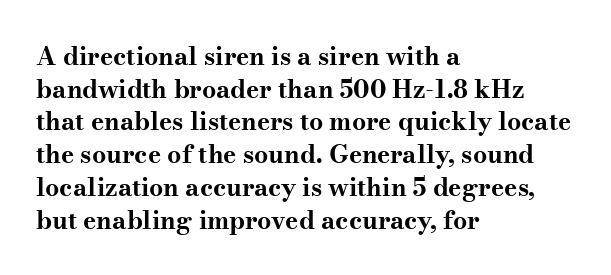
You could call the tracking neutral — neither tight nor loose. Ordinary non-slanted type is in use. Heavy, bold letterforms. Does the copy run flush right? No — it runs flush left. Regular leading.
